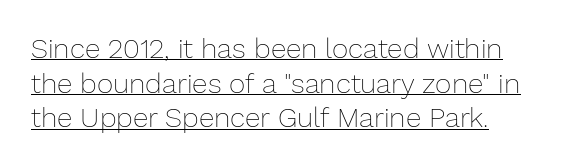
The image shows 28 px thin type, upright; set line spacing 1.24x, normal letter spacing, underlined; low stroke contrast and a medium x-height.
